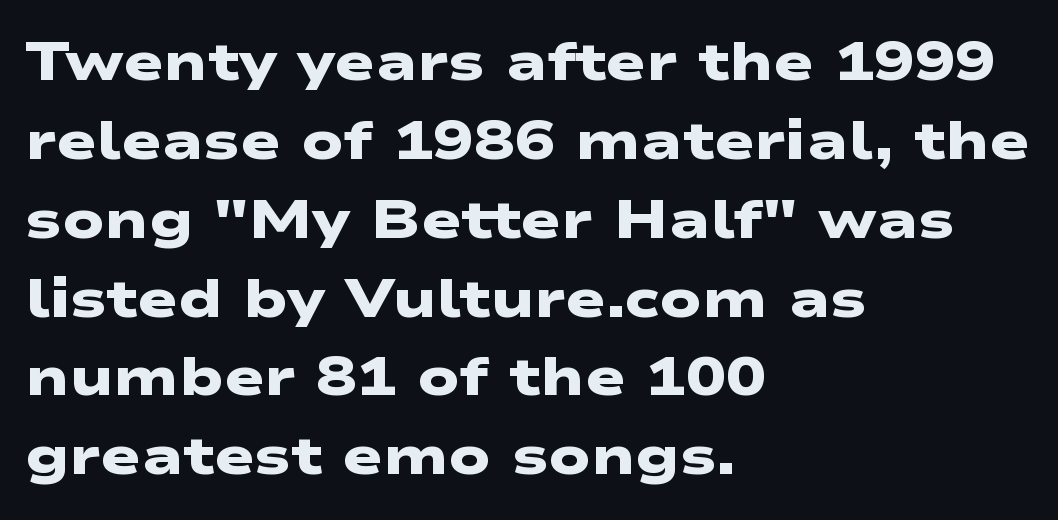
{"serif": "no", "bold": "yes", "weight": "heavy", "width": "wide", "stroke_contrast": "low", "x_height": "medium", "monospaced": "no", "underline": "no", "align": "left", "line_spacing": "normal", "line_spacing_ratio": 1.46, "letter_spacing": "normal", "letter_spacing_em": 0.0, "glyph_px": 54}
